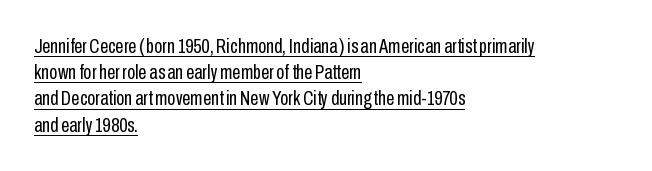
Q: Is the text bold? A: No.
Q: Is the text italic (slanted)? A: No, it is upright.
Q: Is the text underlined? A: Yes.
Q: How is the paragraph aligned? A: Left-aligned.
Q: Is the spacing between letters normal or unusually wide? A: Normal.
Q: Is the spacing between lines tight, normal or loose? A: Normal.
